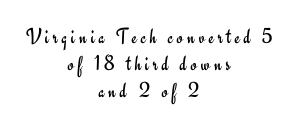
{"bold": "no", "underline": "no", "align": "center", "line_spacing_ratio": 1.23, "glyph_px": 22}
